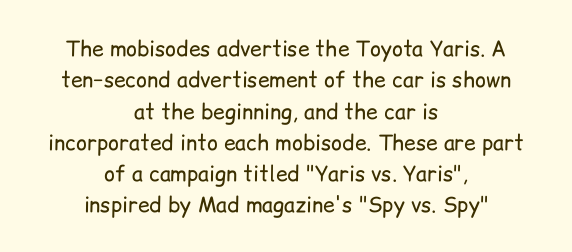
{"italic": "no", "bold": "no", "underline": "no", "align": "center", "line_spacing": "normal", "line_spacing_ratio": 1.49, "letter_spacing": "normal", "letter_spacing_em": 0.0, "glyph_px": 21}
